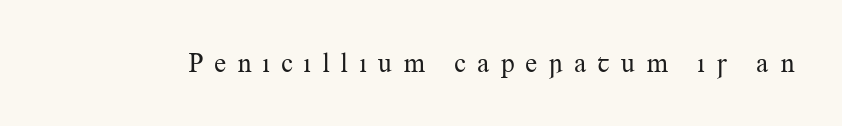
The image shows 27 px text type, upright; set unusually wide letter spacing (+0.38 em), not underlined.
